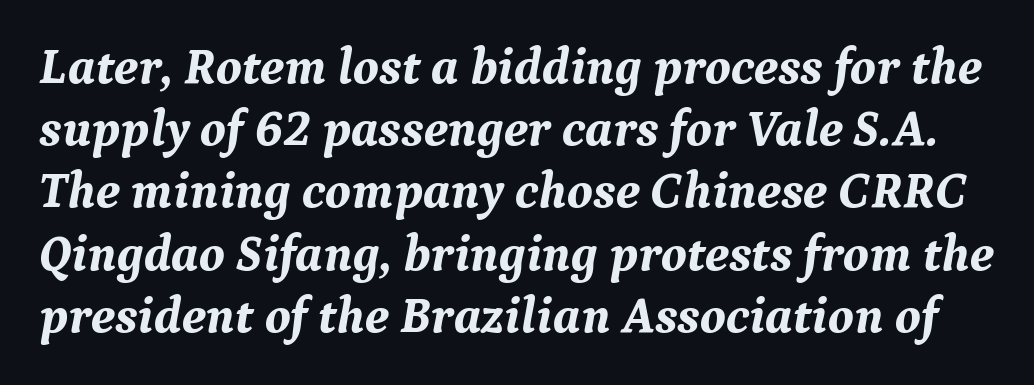
Q: Is the text bold? A: Yes.
Q: Is the text italic (slanted)? A: Yes, it leans right by about 9 degrees.
Q: Is the typeface a serif or a sans-serif typeface? A: Serif.
Q: Is the text underlined? A: No.
Q: Is the spacing between letters normal or unusually wide? A: Normal.
Q: Width (condensed, normal, or wide)? A: Normal.
Q: Stroke contrast? A: Medium.
Q: x-height? A: Medium.
Q: Monospaced? A: No.
